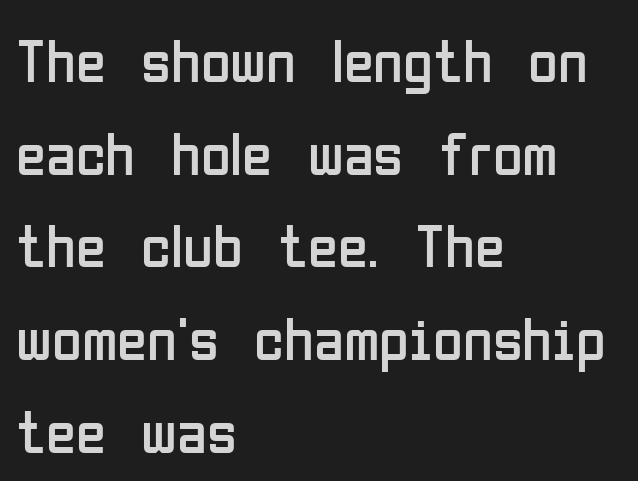
Q: Is the text bold? A: No.
Q: Is the text italic (slanted)? A: No, it is upright.
Q: Is the typeface a serif or a sans-serif typeface? A: Sans-serif.
Q: Is the text underlined? A: No.
Q: How is the paragraph aligned? A: Left-aligned.
Q: Is the spacing between letters normal or unusually wide? A: Normal.
Q: Is the spacing between lines tight, normal or loose? A: Normal.
Q: Width (condensed, normal, or wide)? A: Condensed.
Q: Stroke contrast? A: Low.
Q: x-height? A: Medium.
Q: Monospaced? A: No.
